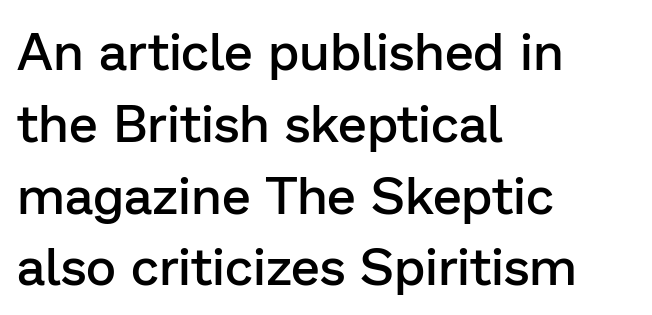
The image shows 52 px semibold sans-serif type, upright; set left-aligned, normal line spacing (1.38x), normal letter spacing, not underlined; low stroke contrast and a medium x-height.
